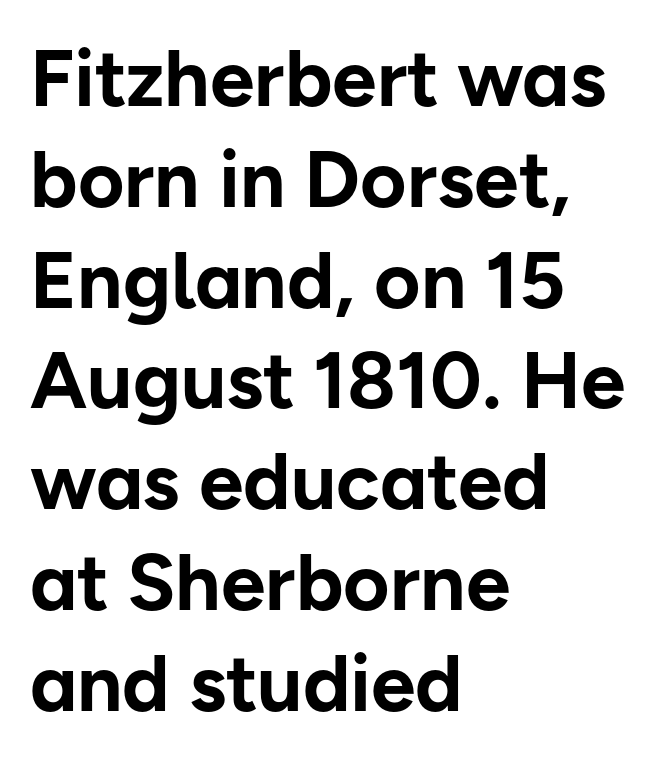
{"serif": "no", "italic": "no", "bold": "yes", "weight": "bold", "width": "normal", "stroke_contrast": "low", "x_height": "medium", "monospaced": "no", "underline": "no", "align": "left", "line_spacing": "normal", "line_spacing_ratio": 1.26, "letter_spacing": "normal", "letter_spacing_em": 0.0, "glyph_px": 80}
